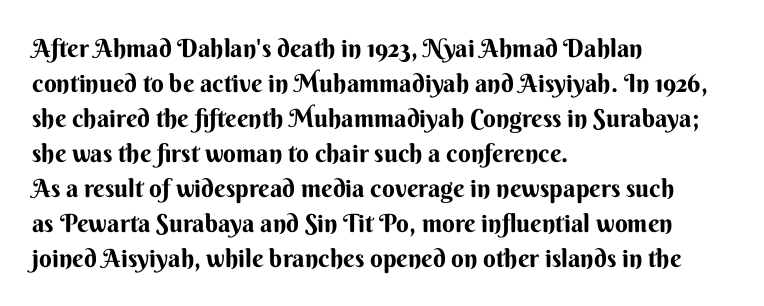
The rendering uses a moderate line-height, typical for paragraphs. A typesetter would call this zero additional tracking. Teacher's note: observe the even left margin — that is flush-left alignment. The string is rendered with underlining switched off. Posture: straight, roman, zero tilt.
